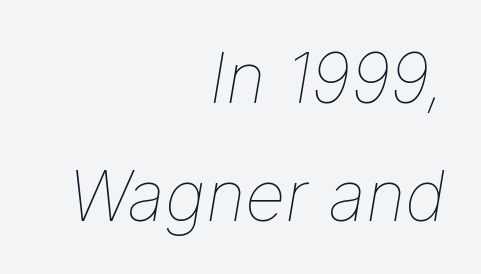
The strip under each line holds only bare page. Nobody touched the tracking dial on this one. These lines are rendered in a variable-pitch font. Ink coverage per letter is moderate at most. Normally led — the rows are evenly, conventionally spaced. The lettering tilts uniformly, giving the passage an italic look.
